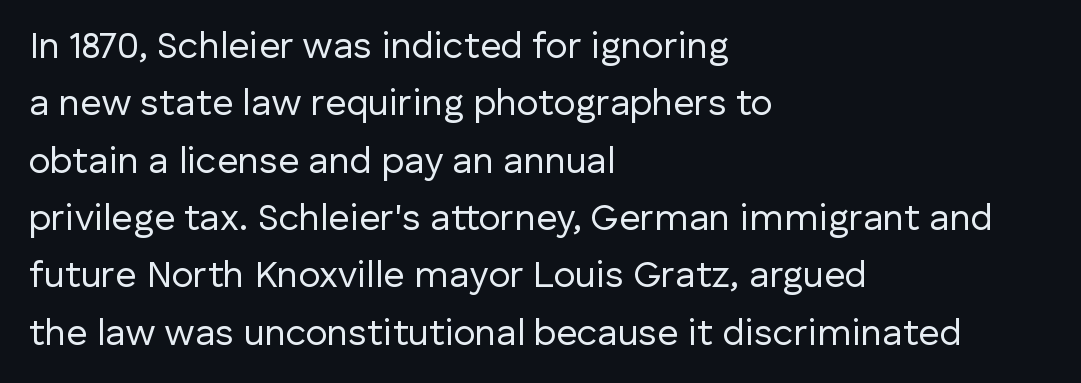
Anything drawn beneath the words? Only blank space. Each word holds together tightly as a unit, with standard inter-letter gaps. The type family on display is of the sans-serif kind. Note the varied advance widths — an 'i' is clearly narrower than an 'm'.
